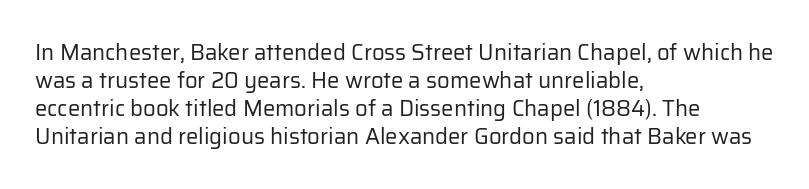
Q: Is the text bold? A: No.
Q: Is the text italic (slanted)? A: No, it is upright.
Q: Is the text underlined? A: No.
Q: How is the paragraph aligned? A: Left-aligned.
Q: Is the spacing between letters normal or unusually wide? A: Normal.
Q: Is the spacing between lines tight, normal or loose? A: Normal.
